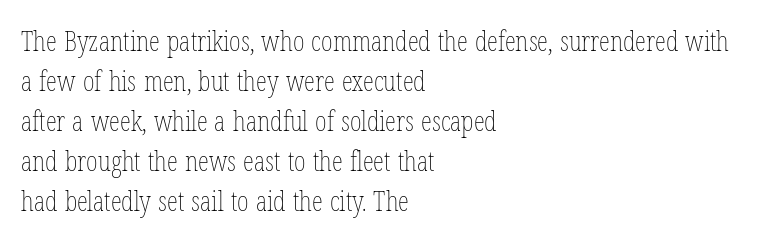
Q: Is the text bold? A: No.
Q: Is the text italic (slanted)? A: No, it is upright.
Q: Is the text underlined? A: No.
Q: How is the paragraph aligned? A: Left-aligned.
Q: Is the spacing between letters normal or unusually wide? A: Normal.
Q: Is the spacing between lines tight, normal or loose? A: Normal.
Q: Width (condensed, normal, or wide)? A: Condensed.
Q: Stroke contrast? A: Low.
Q: x-height? A: Medium.
Q: Monospaced? A: No.
